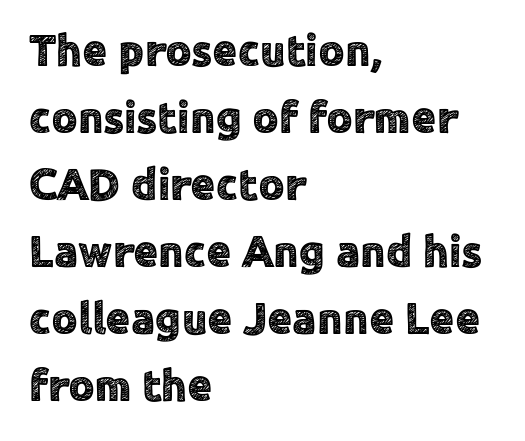
The image shows 45 px sans-serif type, upright; set left-aligned, normal line spacing (1.49x), normal letter spacing, not underlined; a medium x-height.
